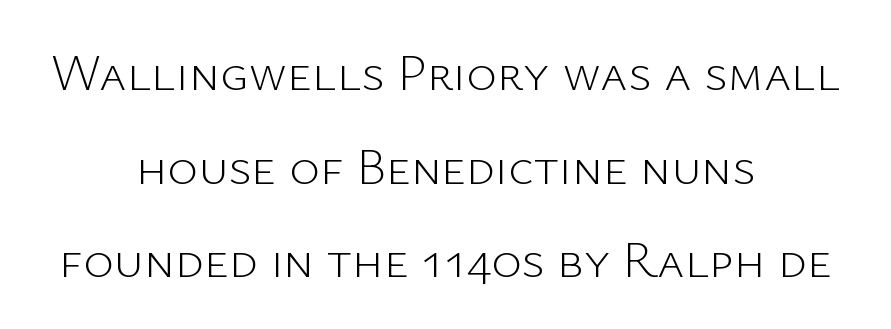
A quiet, ordinary-to-light weight characterises the typeface. Note: no serifs on the glyphs. Vertical strokes here are truly vertical. Proportional: the letters do not fall into vertical columns.
